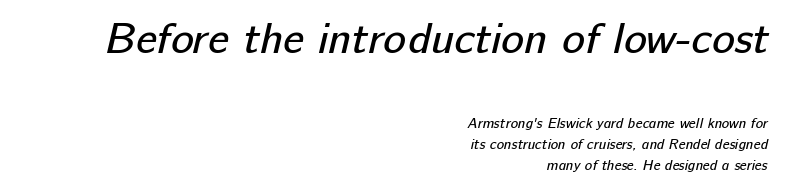
Q: Is the text bold? A: No.
Q: Is the typeface a serif or a sans-serif typeface? A: Sans-serif.
Q: Is the text underlined? A: No.
Q: How is the paragraph aligned? A: Right-aligned.
Q: Is the spacing between letters normal or unusually wide? A: Normal.
Q: Is the spacing between lines tight, normal or loose? A: Normal.
Q: Which block of text is set in a larger size, the first (top) or the second (bottom)? A: The first (top) one.
Q: Width (condensed, normal, or wide)? A: Normal.
Q: Stroke contrast? A: Low.
Q: x-height? A: Medium.
Q: Monospaced? A: No.
